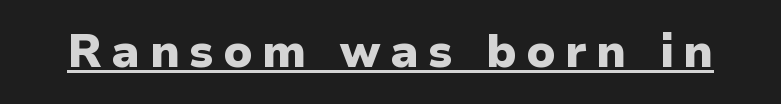
The image shows 46 px heavy sans-serif type, upright; set unusually wide letter spacing (+0.21 em), underlined; low stroke contrast and a medium x-height.
